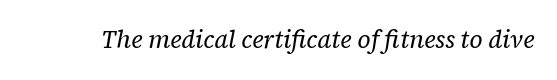
The image shows 24 px text type, italic (leaning right); set normal letter spacing, not underlined.
